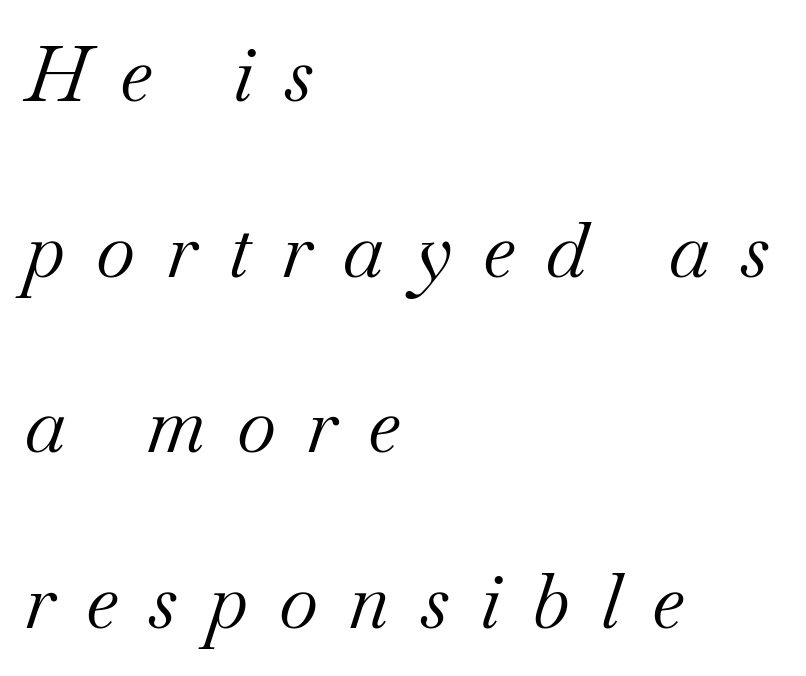
{"serif": "yes", "italic": "yes", "lean": "right", "slant_degrees": 18, "bold": "no", "weight": "regular", "width": "normal", "stroke_contrast": "medium", "x_height": "small", "monospaced": "no", "underline": "no", "align": "left", "line_spacing": "loose", "line_spacing_ratio": 2.31, "letter_spacing": "wide", "letter_spacing_em": 0.41, "glyph_px": 76}
